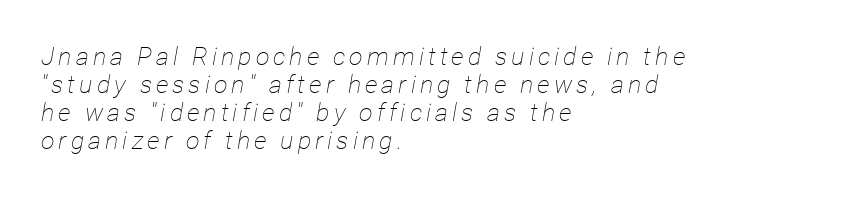
The image shows 25 px text type, italic (leaning right); set left-aligned, tight line spacing (1.12x), not underlined.
